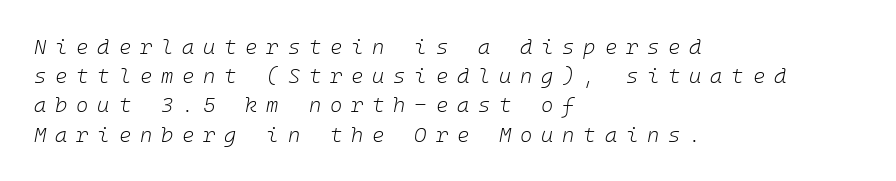
{"italic": "yes", "lean": "right", "slant_degrees": 10, "bold": "no", "underline": "no", "align": "left", "line_spacing": "normal", "line_spacing_ratio": 1.39, "letter_spacing": "wide", "letter_spacing_em": 0.42, "glyph_px": 21}
